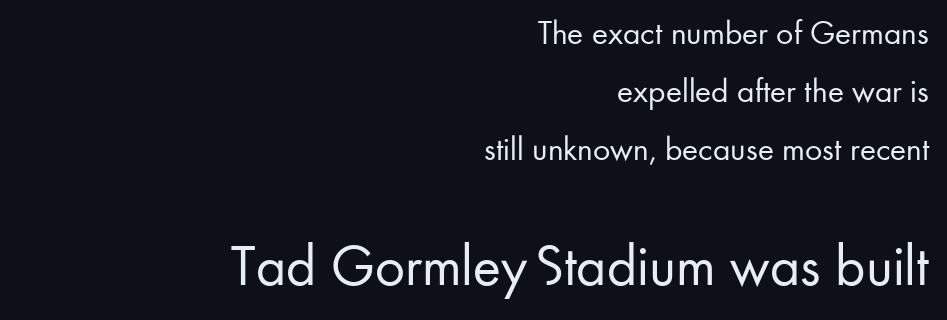
The image shows 59 px regular-weight sans-serif type, upright; set right-aligned, line spacing 1.71x, normal letter spacing, not underlined; the second (bottom) block is 1.74x larger; low stroke contrast and a small x-height.
